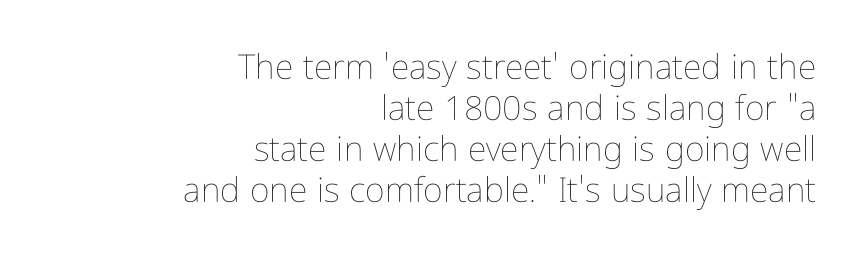
Q: Is the text bold? A: No.
Q: Is the text italic (slanted)? A: No, it is upright.
Q: Is the text underlined? A: No.
Q: How is the paragraph aligned? A: Right-aligned.
Q: Is the spacing between letters normal or unusually wide? A: Normal.
Q: Width (condensed, normal, or wide)? A: Condensed.
Q: Stroke contrast? A: Low.
Q: x-height? A: Medium.
Q: Monospaced? A: No.
